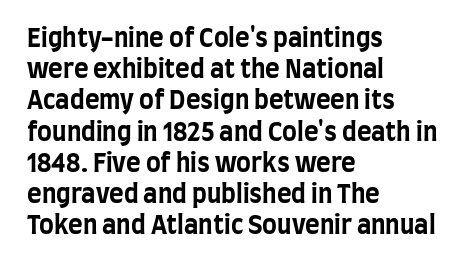
{"italic": "no", "bold": "yes", "underline": "no", "align": "left", "line_spacing": "normal", "line_spacing_ratio": 1.25, "letter_spacing": "normal", "letter_spacing_em": 0.0, "glyph_px": 25}
